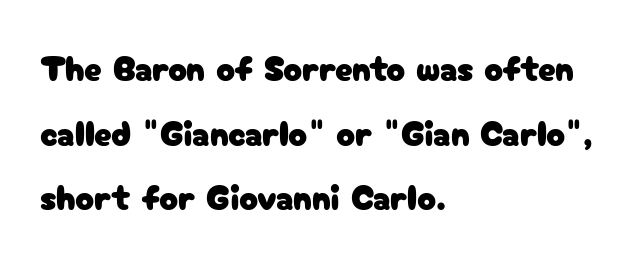
{"serif": "no", "italic": "no", "width": "normal", "stroke_contrast": "low", "x_height": "medium", "monospaced": "no", "underline": "no", "align": "left", "line_spacing_ratio": 1.85, "letter_spacing": "normal", "letter_spacing_em": 0.0, "glyph_px": 35}
